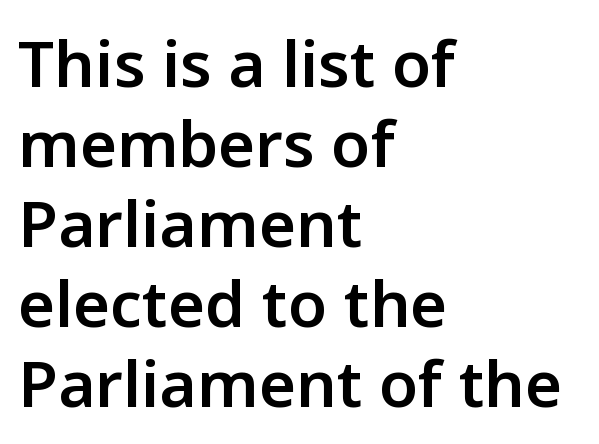
{"serif": "no", "italic": "no", "bold": "semi", "weight": "semibold", "width": "normal", "stroke_contrast": "low", "x_height": "medium", "monospaced": "no", "underline": "no", "align": "left", "line_spacing": "normal", "line_spacing_ratio": 1.25, "letter_spacing": "normal", "letter_spacing_em": 0.0, "glyph_px": 64}
